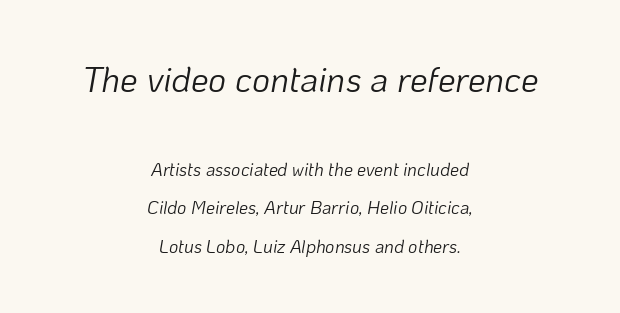
Q: Is the text bold? A: No.
Q: Is the text italic (slanted)? A: Yes, it leans right by about 10 degrees.
Q: Is the text underlined? A: No.
Q: How is the paragraph aligned? A: Centered.
Q: Is the spacing between letters normal or unusually wide? A: Normal.
Q: Is the spacing between lines tight, normal or loose? A: Loose.
Q: Which block of text is set in a larger size, the first (top) or the second (bottom)? A: The first (top) one.
Q: Width (condensed, normal, or wide)? A: Normal.
Q: Stroke contrast? A: Low.
Q: x-height? A: Medium.
Q: Monospaced? A: No.
